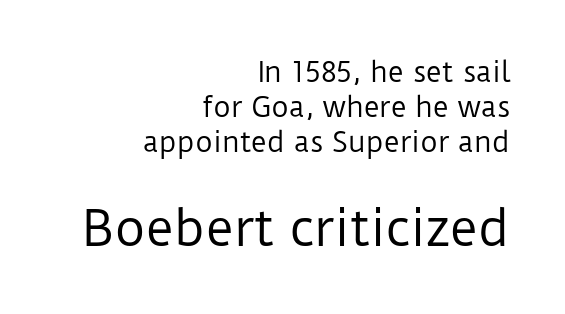
The image shows 48 px regular-weight sans-serif type, upright; set right-aligned, normal line spacing (1.29x), normal letter spacing, not underlined; the second (bottom) block is 1.78x larger; low stroke contrast and a medium x-height.
